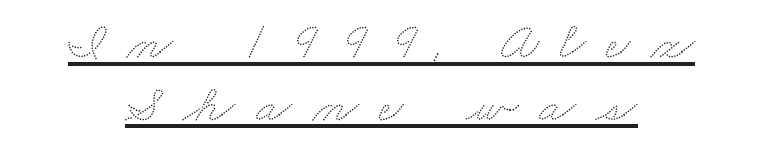
{"width": "wide", "stroke_contrast": "low", "x_height": "small", "monospaced": "no", "underline": "yes", "align": "center", "line_spacing_ratio": 1.18, "letter_spacing": "wide", "letter_spacing_em": 0.39, "glyph_px": 53}
